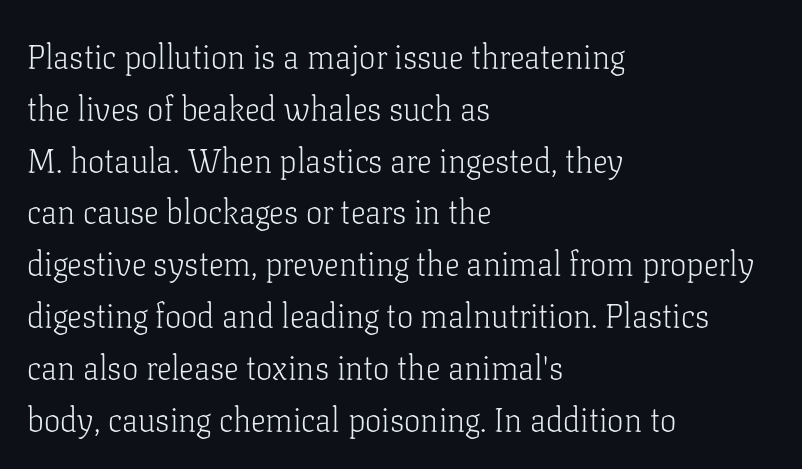
Q: Is the text bold? A: No.
Q: Is the text italic (slanted)? A: No, it is upright.
Q: Is the typeface a serif or a sans-serif typeface? A: Serif.
Q: Is the text underlined? A: No.
Q: How is the paragraph aligned? A: Left-aligned.
Q: Is the spacing between letters normal or unusually wide? A: Normal.
Q: Is the spacing between lines tight, normal or loose? A: Normal.
Q: Width (condensed, normal, or wide)? A: Normal.
Q: Stroke contrast? A: Low.
Q: x-height? A: Medium.
Q: Monospaced? A: No.
